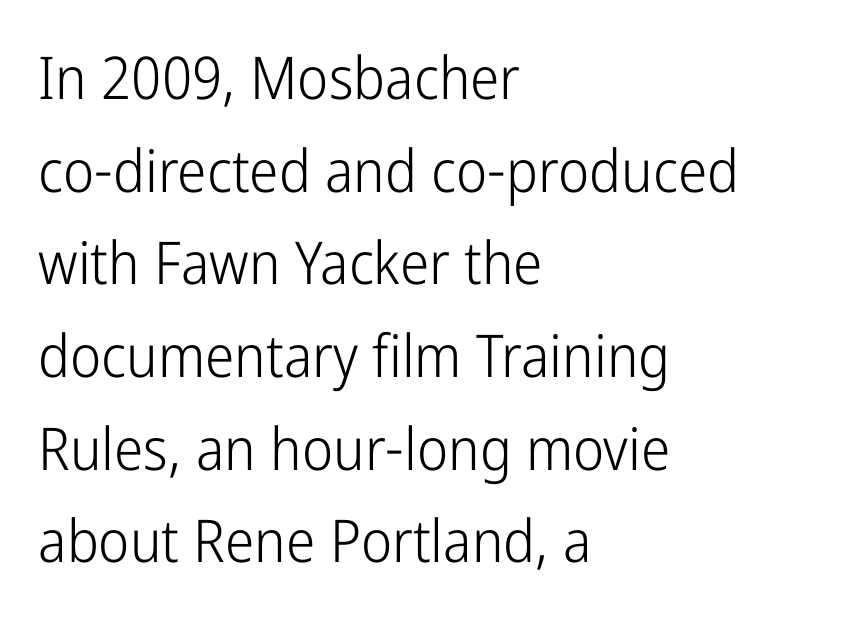
The image shows 59 px light, condensed sans-serif type, upright; set left-aligned, normal line spacing (1.57x), normal letter spacing, not underlined; low stroke contrast and a medium x-height.
